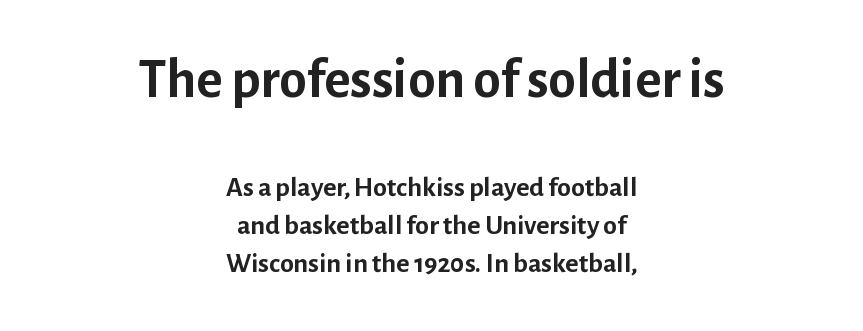
The image shows 56 px semibold sans-serif type, upright; set centered, normal line spacing (1.36x), normal letter spacing, not underlined; the first (top) block is 2.0x larger; low stroke contrast and a medium x-height.
